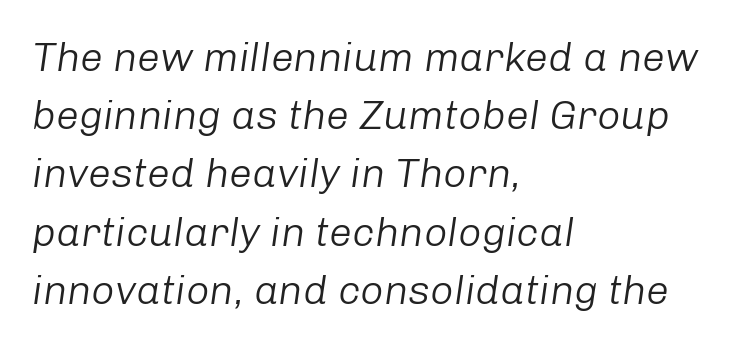
Descender tails drop into unmarked territory. Caption: face not bold, strokes unweighted. The passage shown has conventional tracking throughout. Proportional: the letters do not fall into vertical columns.
